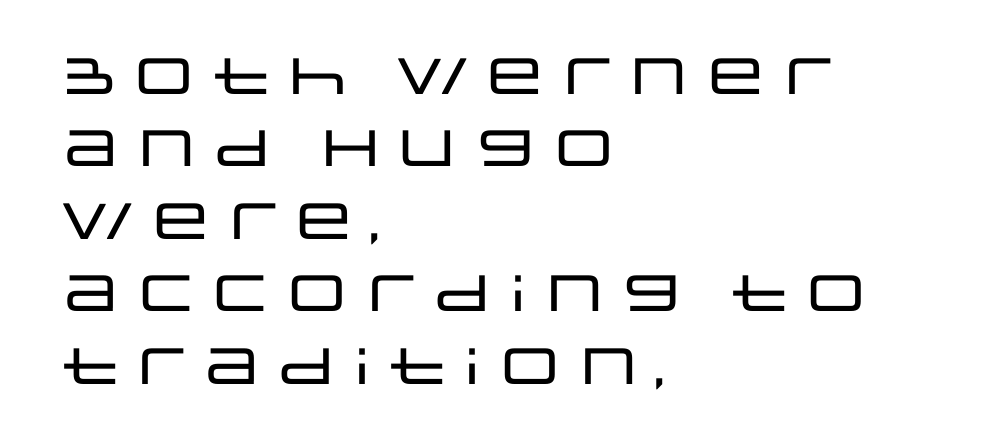
{"serif": "no", "italic": "no", "width": "wide", "stroke_contrast": "low", "x_height": "large", "monospaced": "no", "underline": "no", "align": "left", "line_spacing": "normal", "line_spacing_ratio": 1.42, "letter_spacing": "normal", "letter_spacing_em": 0.0, "glyph_px": 51}
